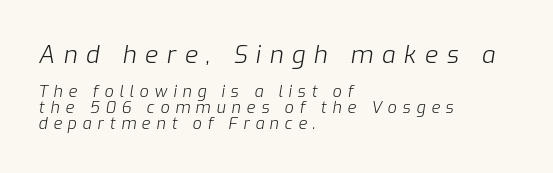
The image shows 24 px text type, italic (leaning right); set left-aligned, tight line spacing (0.97x), unusually wide letter spacing (+0.36 em), not underlined; the first (top) block is 1.5x larger.
